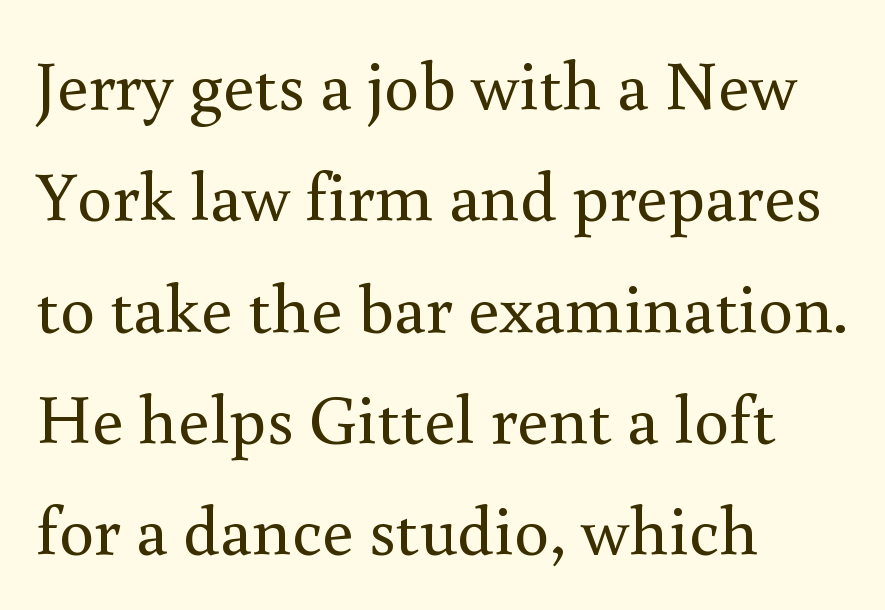
Q: Is the text bold? A: No.
Q: Is the text italic (slanted)? A: No, it is upright.
Q: Is the typeface a serif or a sans-serif typeface? A: Serif.
Q: Is the text underlined? A: No.
Q: How is the paragraph aligned? A: Left-aligned.
Q: Is the spacing between letters normal or unusually wide? A: Normal.
Q: Is the spacing between lines tight, normal or loose? A: Normal.
Q: Width (condensed, normal, or wide)? A: Normal.
Q: x-height? A: Small.
Q: Monospaced? A: No.
